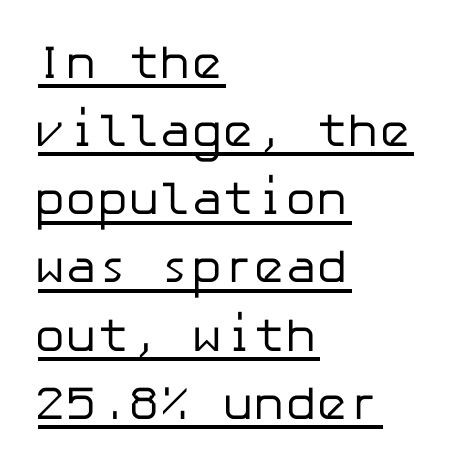
The image shows 47 px regular-weight sans-serif type, upright; set left-aligned, normal line spacing (1.45x), normal letter spacing, underlined; low stroke contrast and a medium x-height.
